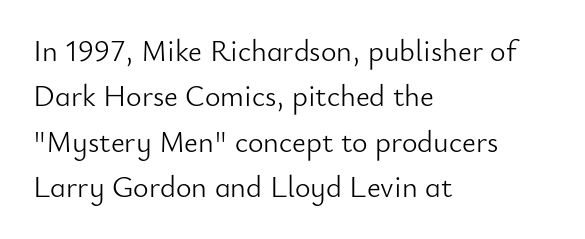
{"serif": "no", "italic": "no", "bold": "no", "weight": "light", "width": "normal", "stroke_contrast": "low", "x_height": "small", "monospaced": "no", "underline": "no", "align": "left", "line_spacing": "normal", "line_spacing_ratio": 1.51, "letter_spacing": "normal", "letter_spacing_em": 0.0, "glyph_px": 30}
